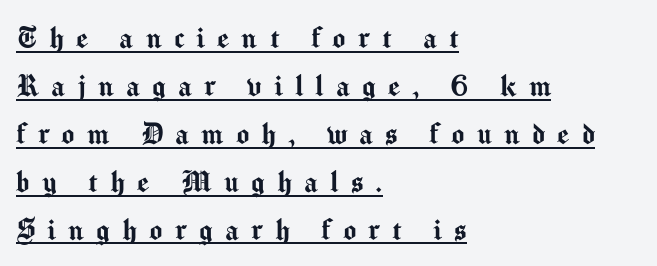
{"serif": "no", "italic": "no", "width": "normal", "stroke_contrast": "medium", "x_height": "medium", "monospaced": "no", "underline": "yes", "align": "left", "line_spacing": "normal", "line_spacing_ratio": 1.41, "letter_spacing": "wide", "letter_spacing_em": 0.36, "glyph_px": 34}
